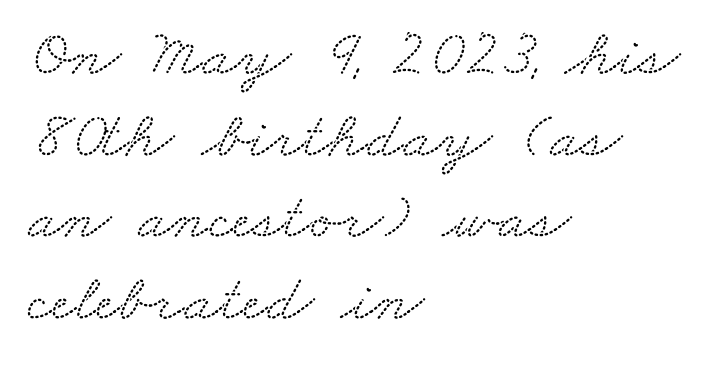
Q: Is the typeface a serif or a sans-serif typeface? A: Serif.
Q: Is the text underlined? A: No.
Q: How is the paragraph aligned? A: Left-aligned.
Q: Is the spacing between letters normal or unusually wide? A: Normal.
Q: Width (condensed, normal, or wide)? A: Wide.
Q: Stroke contrast? A: Low.
Q: x-height? A: Small.
Q: Monospaced? A: No.
